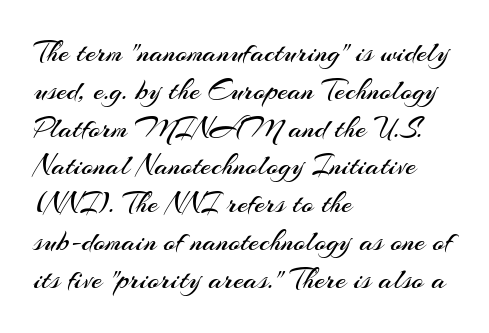
{"serif": "no", "bold": "no", "weight": "regular", "width": "normal", "stroke_contrast": "medium", "x_height": "small", "monospaced": "no", "underline": "no", "align": "left", "line_spacing": "normal", "line_spacing_ratio": 1.26, "letter_spacing": "normal", "letter_spacing_em": 0.0, "glyph_px": 30}
